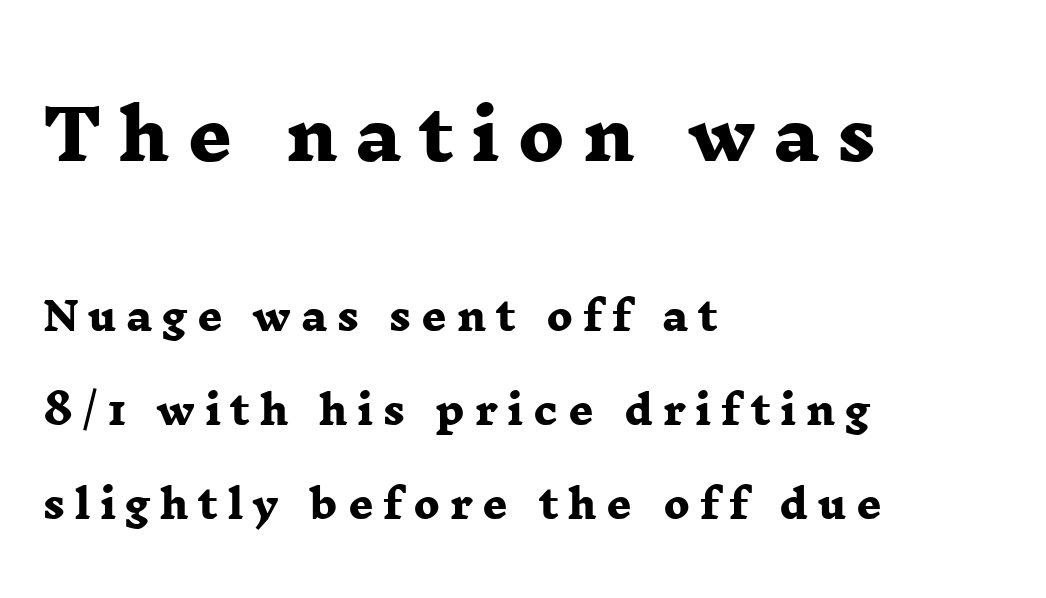
Typesetter's note — upper block bumped up in size, lower block left smaller. Look at the bottom of the vertical strokes: they flare into serifs here. The passage shown is typed in a proportional face where columns would drift. Caption: bold face, heavy strokes.
